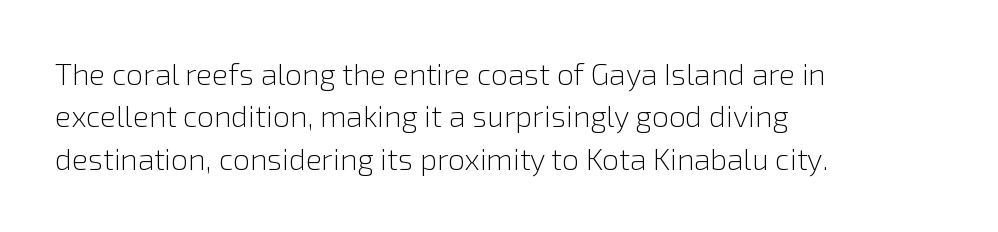
No italicization has been applied; the sample stays upright. Weight: not bold — regular or lighter. Varying glyph widths throughout — classic text-font behaviour. Each word holds together tightly as a unit, with standard inter-letter gaps. A classic flush-left, rag-right setting is used for this passage. The glyphs are unaccompanied by any horizontal stroke below them.
